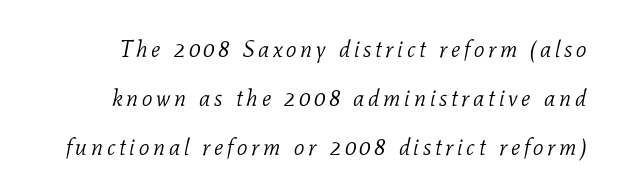
{"italic": "yes", "lean": "right", "slant_degrees": 11, "bold": "no", "underline": "no", "line_spacing": "loose", "line_spacing_ratio": 2.12, "glyph_px": 23}
